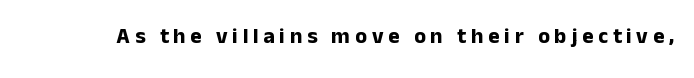
Unlike italic type, these characters show no tilt at all. Between one letter and the next there's a generous, obvious gap. Only glyphs here, with clear space below each row. Every letter is thick-stroked: bold, no question.
